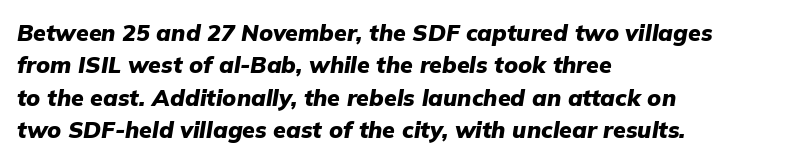
Every row of glyphs begins at an identical x-position on the left. The face used here has a pronounced slope to its letters. Each row of text sits above clean, open space. The letterforms sit shoulder to shoulder at normal distance. Summary of vertical rhythm: regular, with standard interline spacing.
